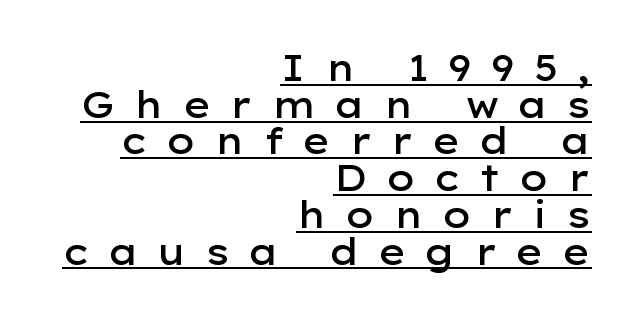
The image shows 36 px semibold, wide sans-serif type, upright; set right-aligned, tight line spacing (1.02x), unusually wide letter spacing (+0.49 em), underlined; low stroke contrast and a medium x-height.
